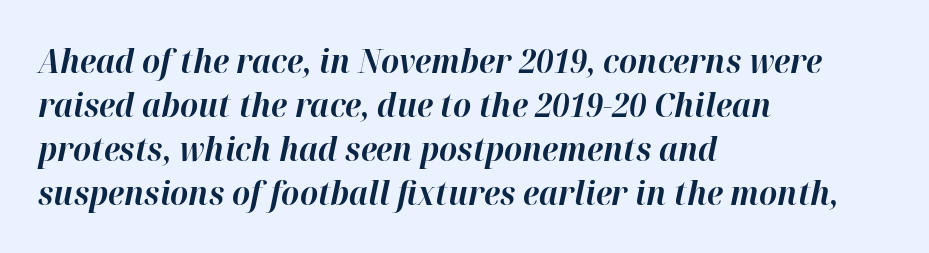
Q: Is the text bold? A: Yes.
Q: Is the text italic (slanted)? A: Yes, it leans right by about 12 degrees.
Q: Is the text underlined? A: No.
Q: How is the paragraph aligned? A: Left-aligned.
Q: Is the spacing between letters normal or unusually wide? A: Normal.
Q: Is the spacing between lines tight, normal or loose? A: Normal.
Q: Width (condensed, normal, or wide)? A: Normal.
Q: Stroke contrast? A: High.
Q: x-height? A: Medium.
Q: Monospaced? A: No.
